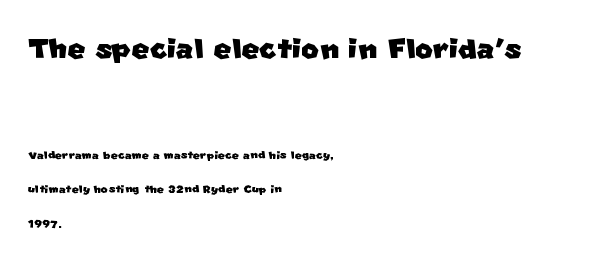
The image shows 38 px sans-serif type; set left-aligned, loose line spacing (2.32x), normal letter spacing, not underlined; the first (top) block is 2.53x larger; low stroke contrast and a large x-height.
